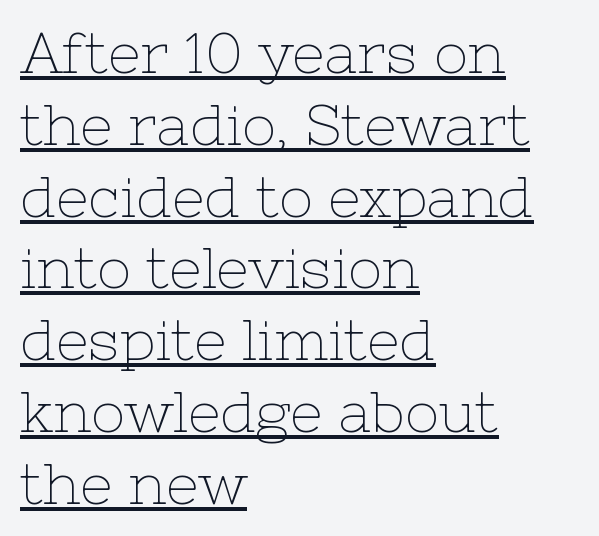
Q: Is the text bold? A: No.
Q: Is the text italic (slanted)? A: No, it is upright.
Q: Is the typeface a serif or a sans-serif typeface? A: Serif.
Q: Is the text underlined? A: Yes.
Q: How is the paragraph aligned? A: Left-aligned.
Q: Is the spacing between letters normal or unusually wide? A: Normal.
Q: Is the spacing between lines tight, normal or loose? A: Normal.
Q: Width (condensed, normal, or wide)? A: Normal.
Q: Stroke contrast? A: Low.
Q: x-height? A: Medium.
Q: Monospaced? A: No.
